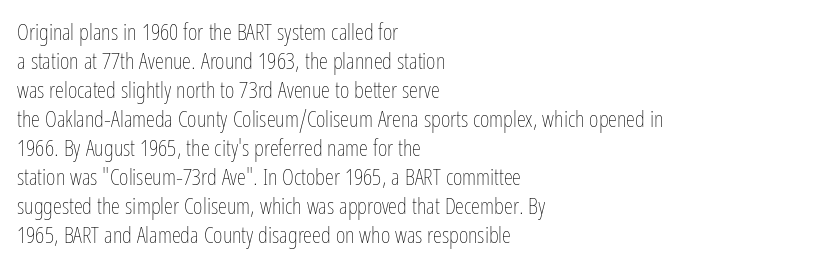
A typesetter would call this zero additional tracking. If you drew a line through each stem, it would be perfectly vertical. This block has exactly the height ordinary leading produces. Teacher's note: observe the even left margin — that is flush-left alignment. The area under the type is left untouched. This is not heavy type; no bold has been used.
